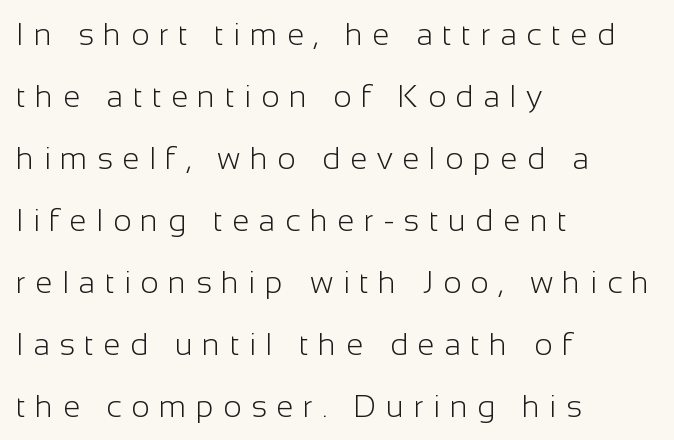
Q: Is the text bold? A: No.
Q: Is the text italic (slanted)? A: No, it is upright.
Q: Is the typeface a serif or a sans-serif typeface? A: Sans-serif.
Q: Is the text underlined? A: No.
Q: How is the paragraph aligned? A: Left-aligned.
Q: Is the spacing between letters normal or unusually wide? A: Unusually wide.
Q: Is the spacing between lines tight, normal or loose? A: Loose.
Q: Width (condensed, normal, or wide)? A: Normal.
Q: Stroke contrast? A: Low.
Q: x-height? A: Medium.
Q: Monospaced? A: No.
